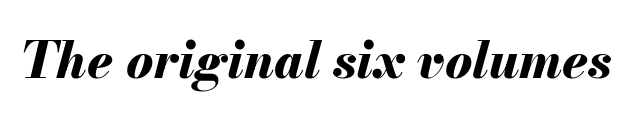
When letters slant like this, we call the style italic. Do the characters align in a grid? No, the font is proportional. Observe the ordinary spacing: letters are neighbours, not strangers. Thick stems and heavy bowls — unmistakably bold.
